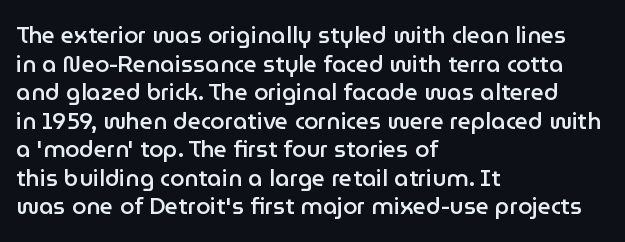
The passage shown is not underscored anywhere. On the weight axis this lands at semibold, roughly 600. Nothing unusual about the tracking: characters are spaced as the font intends. This is roman type, the default non-slanted kind. The paragraph has a hard left edge and a soft right edge.
